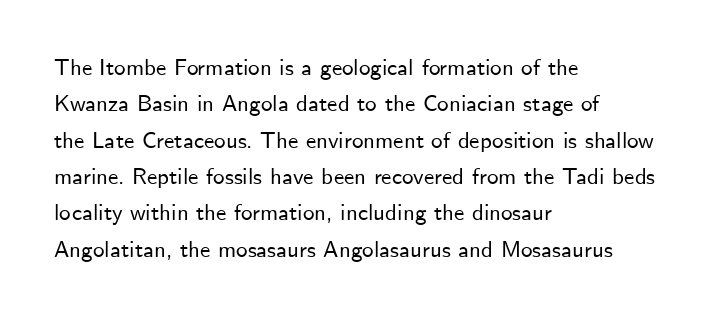
{"italic": "no", "underline": "no", "align": "left", "line_spacing": "normal", "line_spacing_ratio": 1.58, "letter_spacing": "normal", "letter_spacing_em": 0.0, "glyph_px": 23}
